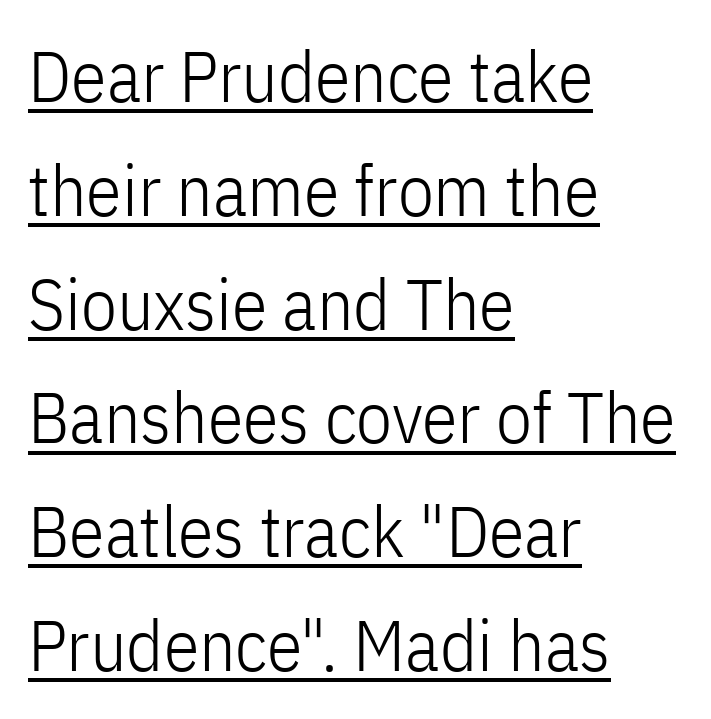
These lines are rendered in a variable-pitch font. Every row of glyphs begins at an identical x-position on the left. The space between consecutive lines is moderate. The weight tops out at a normal text grade.
